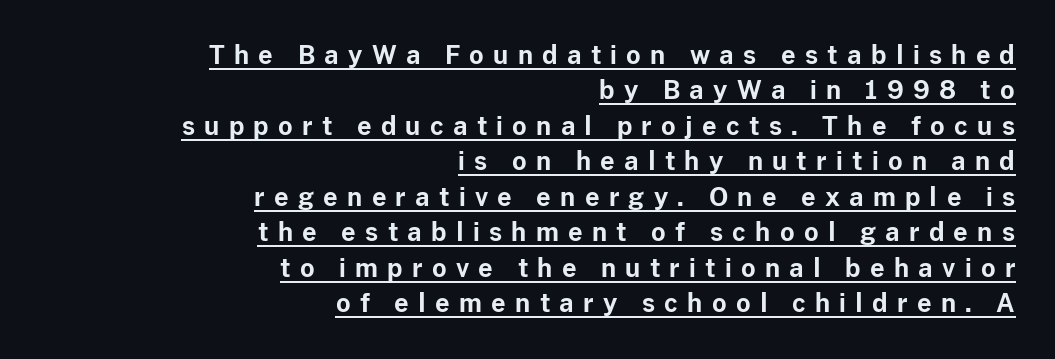
The letters are spread apart with noticeably loose tracking. Check the space under the baseline: a stroke is drawn there. The lines sit at an ordinary, default distance from one another. Thick stems and heavy bowls — unmistakably bold.
